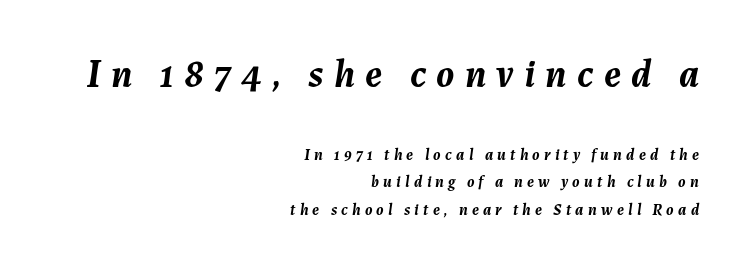
Typeset ragged left — the right edge is the straight one. The whole block is typeset with a tilt. Size contrast runs from large at the top to small at the bottom. The letters are spread apart with noticeably loose tracking.
